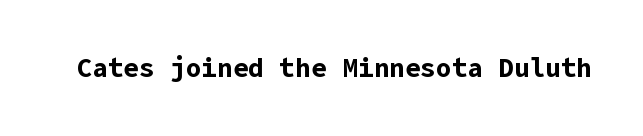
Only glyphs here, with clear space below each row. Rendered with straight, roman letterforms. The glyphs have the mass of a bold cut. Observe the ordinary spacing: letters are neighbours, not strangers.
